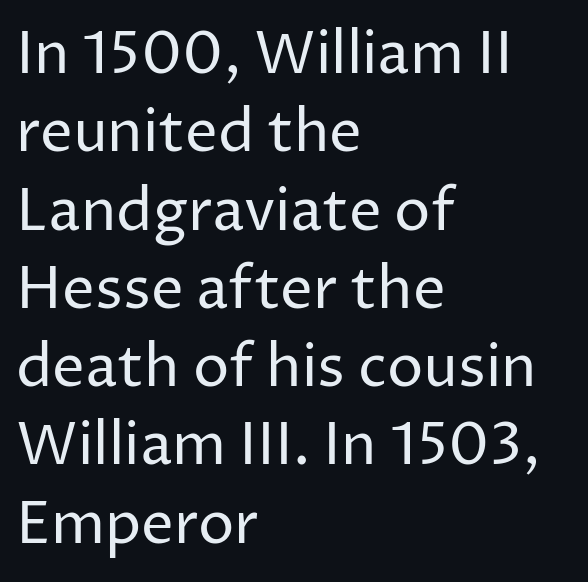
{"serif": "no", "italic": "no", "bold": "no", "weight": "regular", "width": "normal", "stroke_contrast": "low", "x_height": "medium", "monospaced": "no", "underline": "no", "align": "left", "line_spacing": "normal", "line_spacing_ratio": 1.35, "letter_spacing": "normal", "letter_spacing_em": 0.0, "glyph_px": 58}
